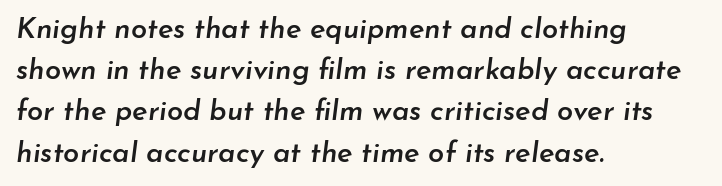
{"italic": "yes", "lean": "right", "slant_degrees": 7, "bold": "semi", "weight": "semibold", "width": "normal", "stroke_contrast": "low", "x_height": "small", "monospaced": "no", "underline": "no", "align": "left", "line_spacing": "normal", "line_spacing_ratio": 1.42, "letter_spacing": "normal", "letter_spacing_em": 0.0, "glyph_px": 29}
